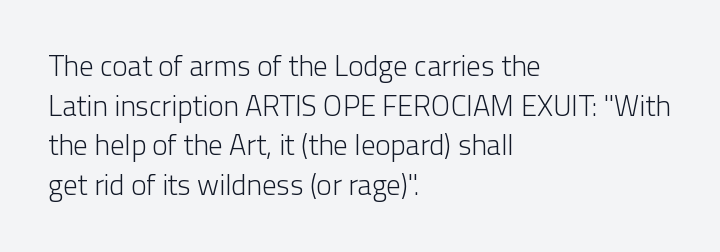
The image shows 29 px light sans-serif type, upright; set left-aligned, normal line spacing (1.37x), normal letter spacing, not underlined; low stroke contrast and a medium x-height.
